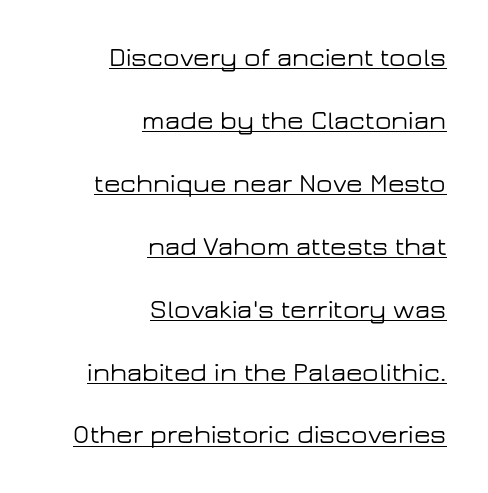
Q: Is the text italic (slanted)? A: No, it is upright.
Q: Is the text underlined? A: Yes.
Q: How is the paragraph aligned? A: Right-aligned.
Q: Is the spacing between letters normal or unusually wide? A: Normal.
Q: Is the spacing between lines tight, normal or loose? A: Loose.
